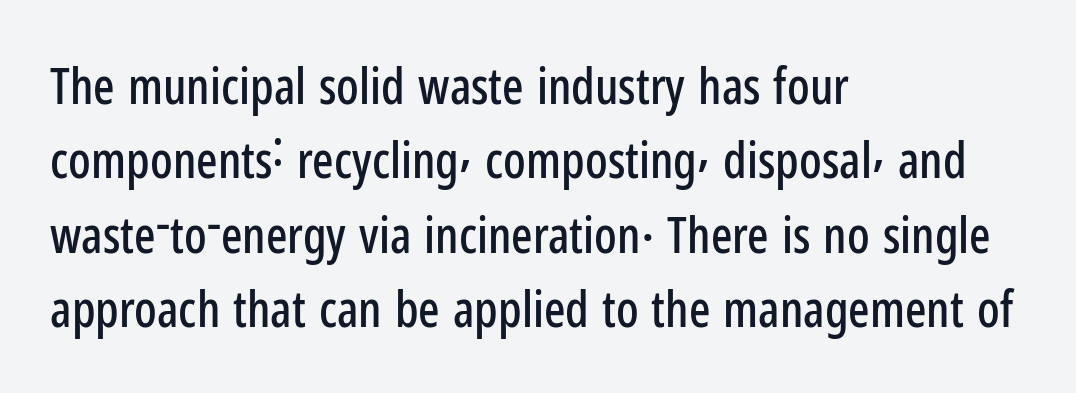
The image shows 50 px condensed sans-serif type, upright; set left-aligned, normal line spacing (1.49x), normal letter spacing, not underlined; low stroke contrast and a medium x-height.
